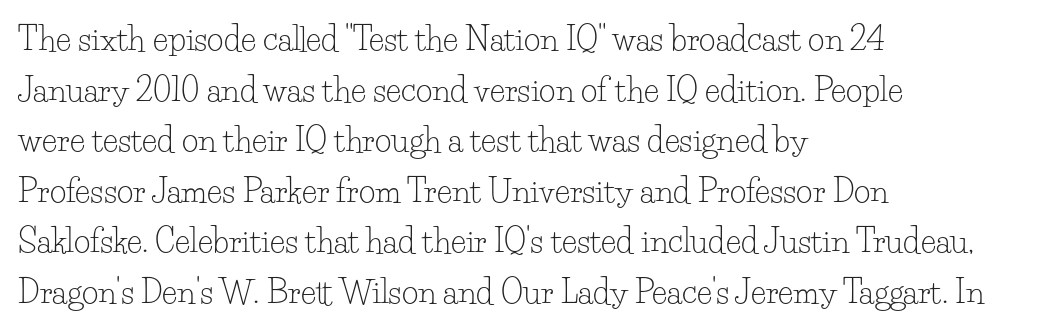
{"serif": "yes", "italic": "no", "bold": "no", "weight": "light", "width": "normal", "stroke_contrast": "low", "x_height": "small", "monospaced": "no", "underline": "no", "align": "left", "line_spacing": "normal", "line_spacing_ratio": 1.58, "letter_spacing": "normal", "letter_spacing_em": 0.0, "glyph_px": 32}
